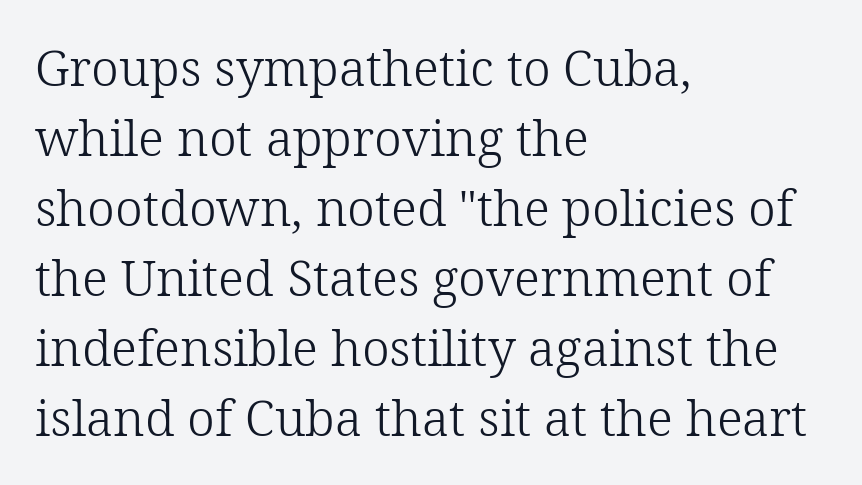
{"serif": "yes", "italic": "no", "bold": "no", "weight": "light", "width": "normal", "stroke_contrast": "low", "x_height": "medium", "monospaced": "no", "underline": "no", "align": "left", "line_spacing": "normal", "line_spacing_ratio": 1.4, "letter_spacing": "normal", "letter_spacing_em": 0.0, "glyph_px": 50}
